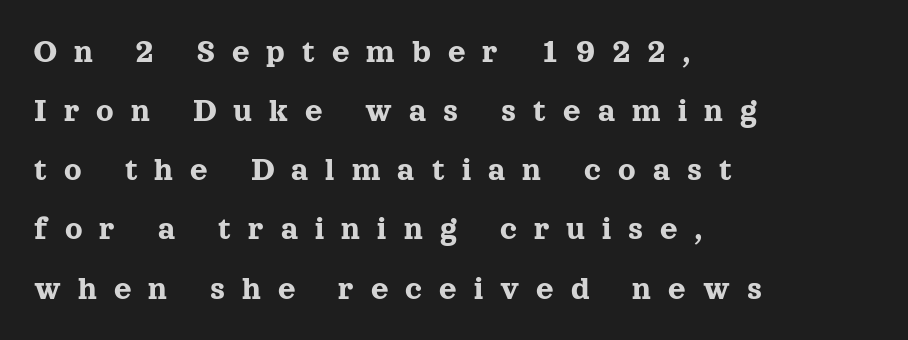
Q: Is the text italic (slanted)? A: No, it is upright.
Q: Is the typeface a serif or a sans-serif typeface? A: Serif.
Q: Is the text underlined? A: No.
Q: How is the paragraph aligned? A: Left-aligned.
Q: Is the spacing between letters normal or unusually wide? A: Unusually wide.
Q: Width (condensed, normal, or wide)? A: Normal.
Q: x-height? A: Medium.
Q: Monospaced? A: No.
